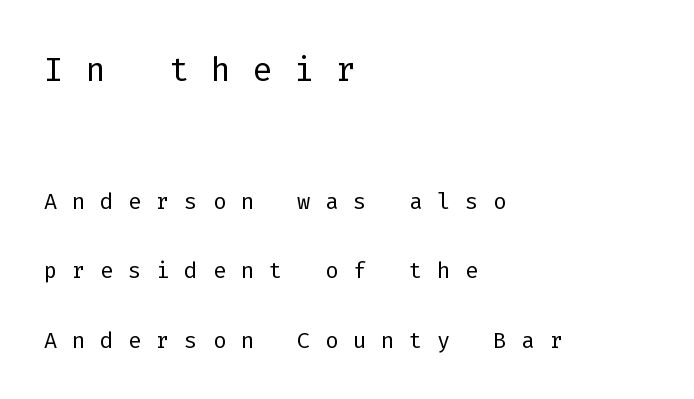
{"serif": "no", "italic": "no", "bold": "no", "weight": "light", "width": "normal", "stroke_contrast": "low", "x_height": "medium", "monospaced": "yes", "underline": "no", "align": "left", "line_spacing": "loose", "line_spacing_ratio": 2.24, "letter_spacing": "wide", "letter_spacing_em": 0.48, "larger_block": "first", "size_ratio": 1.48, "glyph_px": 46}
